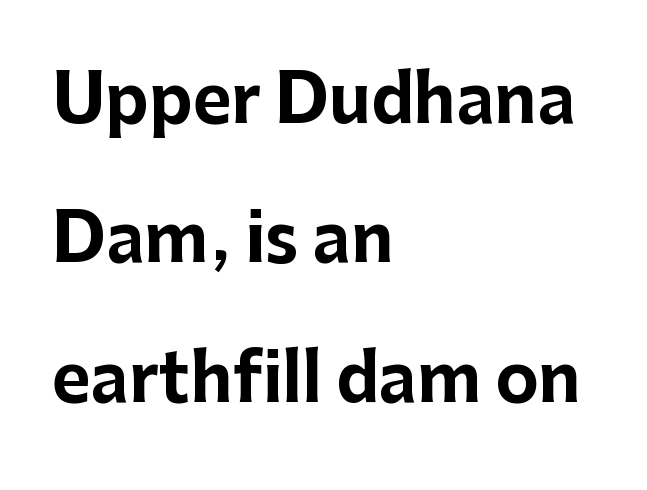
Q: Is the text bold? A: Yes.
Q: Is the text italic (slanted)? A: No, it is upright.
Q: Is the typeface a serif or a sans-serif typeface? A: Sans-serif.
Q: Is the text underlined? A: No.
Q: How is the paragraph aligned? A: Left-aligned.
Q: Is the spacing between letters normal or unusually wide? A: Normal.
Q: Is the spacing between lines tight, normal or loose? A: Loose.
Q: Width (condensed, normal, or wide)? A: Normal.
Q: Stroke contrast? A: Low.
Q: x-height? A: Medium.
Q: Monospaced? A: No.
